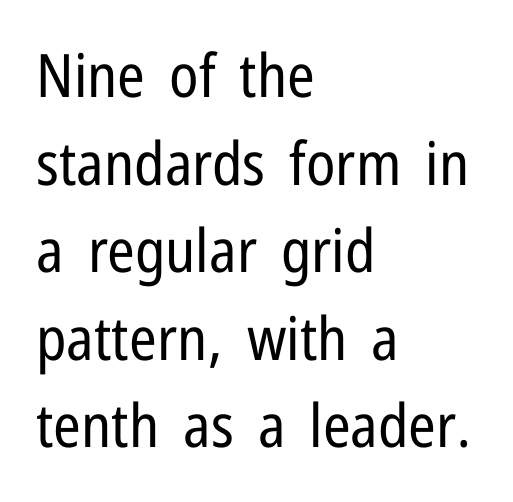
Compared with typical body copy, the letter spacing here is the same. Each new line begins a customary step beneath the previous one. The compositor pushed each line to the left boundary. These lines are rendered in a variable-pitch font. Regarding serifs, this sample does without them.
